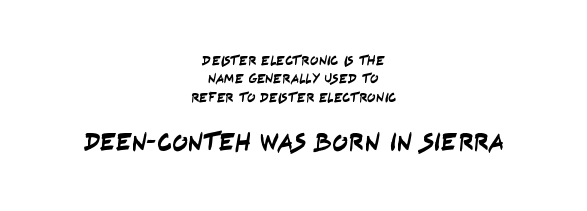
What's the leading like? Ordinary, nothing unusual. Size hierarchy here favors the trailing block over the leading one. Nobody drew a line under any word here. Visually the block forms a symmetrical silhouette, jagged on both flanks. Caption: standard tracking, unaltered.
